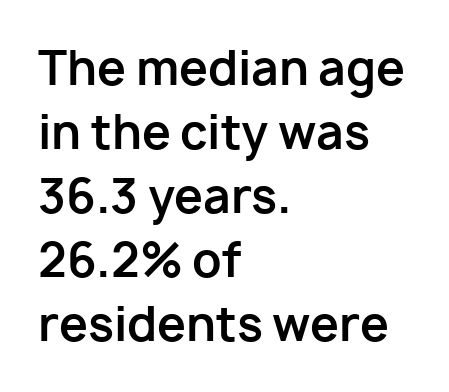
The type is set solid horizontally, with unmodified tracking. This sample keeps an unexceptional amount of space between lines. The rendering shows plain stroke endings on the letterforms — a sans-serif design. Each row of text sits above clean, open space. The axis of the letterforms is exactly vertical. In terms of weight, the rendering is a true, heavy bold.
